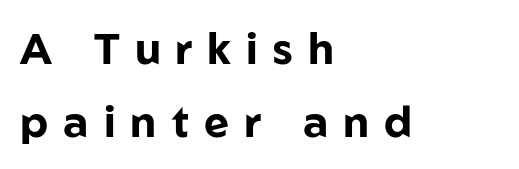
Q: Is the text bold? A: Yes.
Q: Is the text italic (slanted)? A: No, it is upright.
Q: Is the typeface a serif or a sans-serif typeface? A: Sans-serif.
Q: Is the text underlined? A: No.
Q: How is the paragraph aligned? A: Left-aligned.
Q: Is the spacing between letters normal or unusually wide? A: Unusually wide.
Q: Is the spacing between lines tight, normal or loose? A: Normal.
Q: Width (condensed, normal, or wide)? A: Normal.
Q: Stroke contrast? A: Low.
Q: x-height? A: Medium.
Q: Monospaced? A: No.
